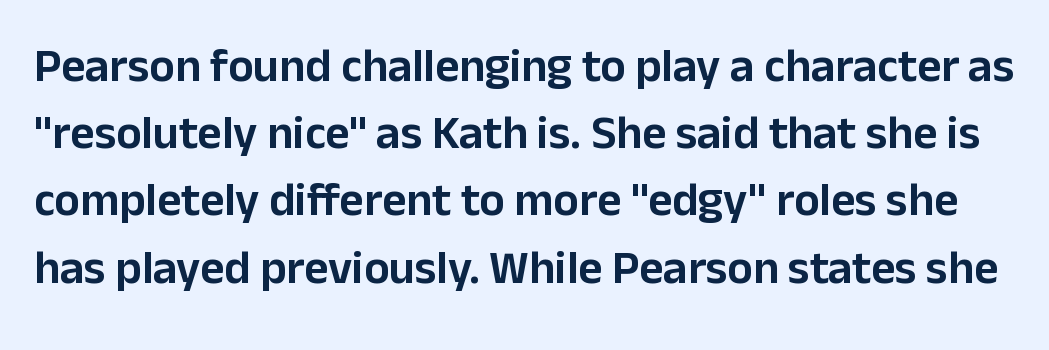
{"serif": "no", "italic": "no", "width": "normal", "stroke_contrast": "low", "x_height": "medium", "monospaced": "no", "underline": "no", "line_spacing": "normal", "line_spacing_ratio": 1.43, "letter_spacing": "normal", "letter_spacing_em": 0.0, "glyph_px": 47}
